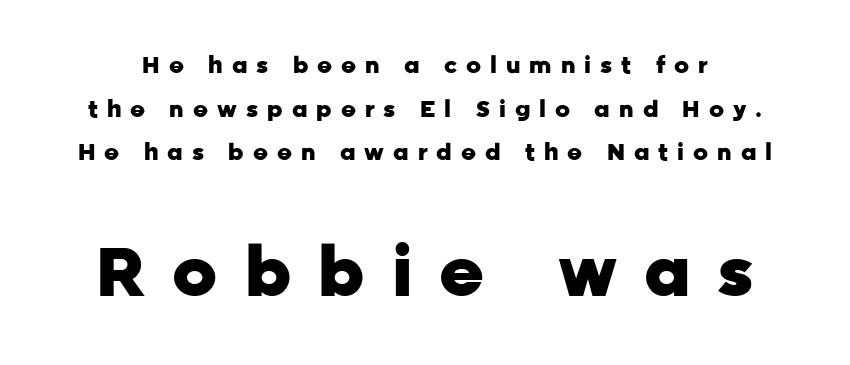
{"serif": "no", "italic": "no", "bold": "yes", "weight": "heavy", "width": "normal", "stroke_contrast": "low", "x_height": "medium", "monospaced": "no", "underline": "no", "line_spacing": "loose", "line_spacing_ratio": 1.9, "letter_spacing": "wide", "letter_spacing_em": 0.39, "larger_block": "second", "size_ratio": 3.0, "glyph_px": 69}
